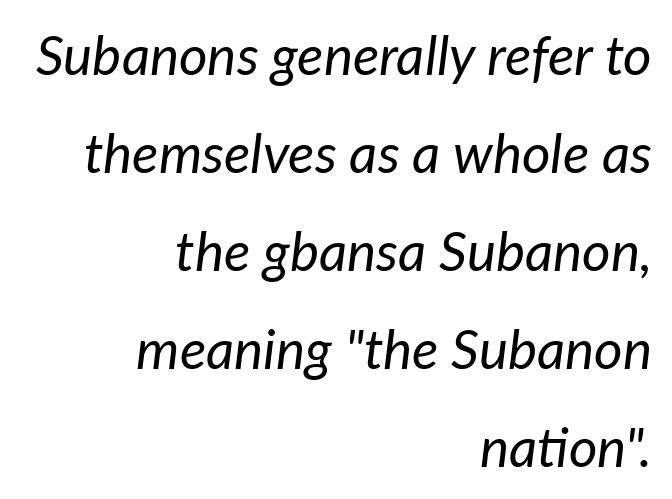
No chunkiness to these letters — they're not bold. The text carries the slant typical of an italic or oblique font. The letters advance in unequal steps, a hallmark of proportional type. No word sits above an underline. A typesetter would call this zero additional tracking. This rendering uses right alignment, leaving the left contour irregular.
